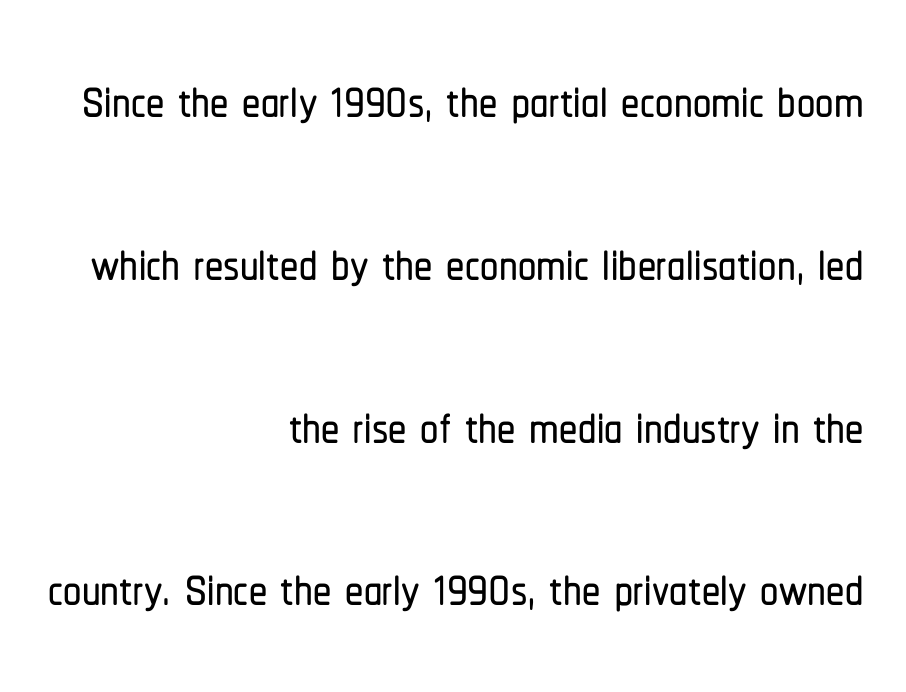
The image shows 73 px condensed sans-serif type, upright; set right-aligned, loose line spacing (2.23x), normal letter spacing, not underlined; low stroke contrast and a medium x-height.
